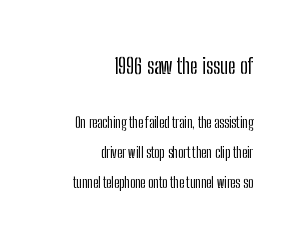
Q: Is the text italic (slanted)? A: No, it is upright.
Q: Is the text underlined? A: No.
Q: How is the paragraph aligned? A: Right-aligned.
Q: Is the spacing between letters normal or unusually wide? A: Normal.
Q: Is the spacing between lines tight, normal or loose? A: Loose.
Q: Which block of text is set in a larger size, the first (top) or the second (bottom)? A: The first (top) one.
